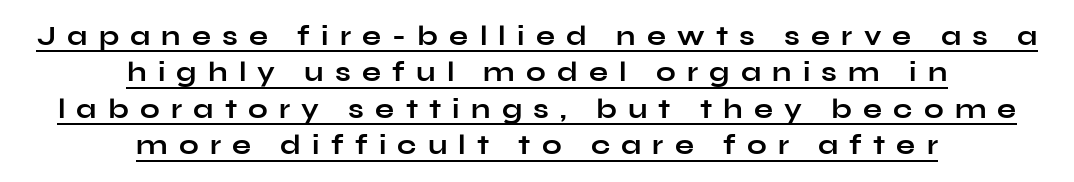
{"serif": "no", "italic": "no", "bold": "yes", "weight": "bold", "width": "wide", "stroke_contrast": "low", "x_height": "medium", "monospaced": "no", "underline": "yes", "align": "center", "line_spacing": "normal", "line_spacing_ratio": 1.3, "letter_spacing": "wide", "letter_spacing_em": 0.4, "glyph_px": 28}
